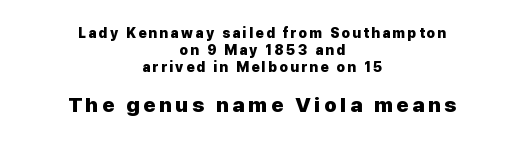
{"italic": "no", "bold": "yes", "underline": "no", "align": "center", "line_spacing_ratio": 1.23, "larger_block": "second", "size_ratio": 1.5, "glyph_px": 21}
